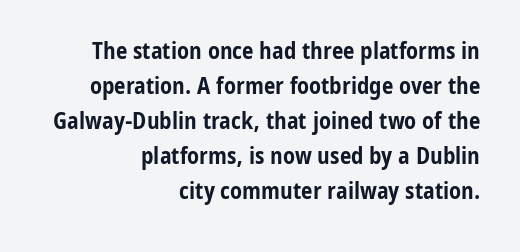
On the weight axis this lands at bold, roughly 700. Line ends are locked; line starts wander. One glance says typical: line gaps are just what's usual. Italic? Not at all — the glyphs are vertical.
